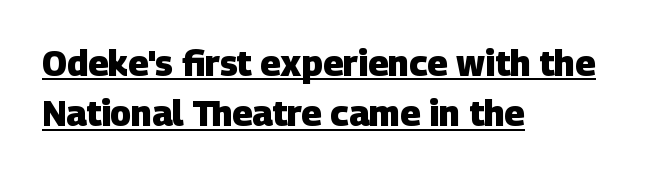
How heavy is the stroke? Heavy — this is a bold. Default kerning and tracking; the words read as compact shapes. Classification — sans serif. Looks like regular typesetting: each glyph gets only the width it needs. Horizontal bands of white between lines are of average thickness. Line starts are locked; line ends wander.
